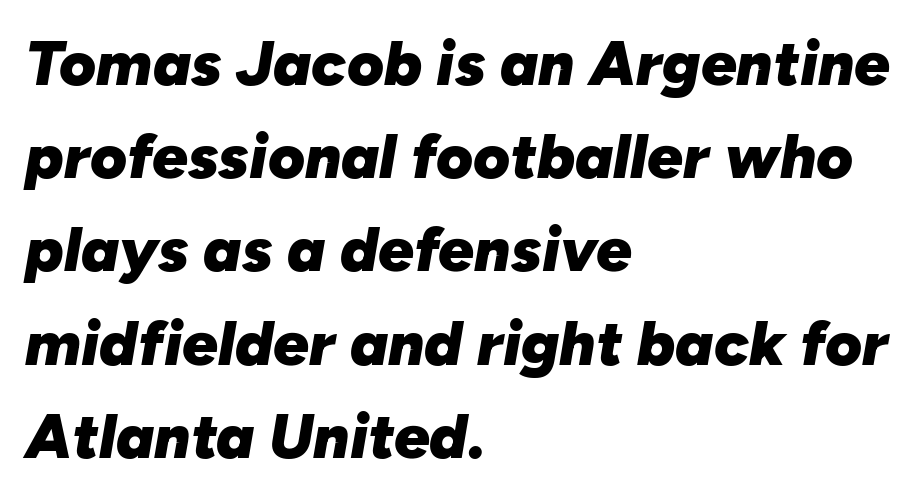
These lines are rendered in a variable-pitch font. Observe the ordinary spacing: letters are neighbours, not strangers. What weight is shown? A full bold with thick strokes. Italic: yes, the glyphs are oblique. Visually the block forms a straight wall on the left and a jagged coastline on the right. Line spacing here is normal.
